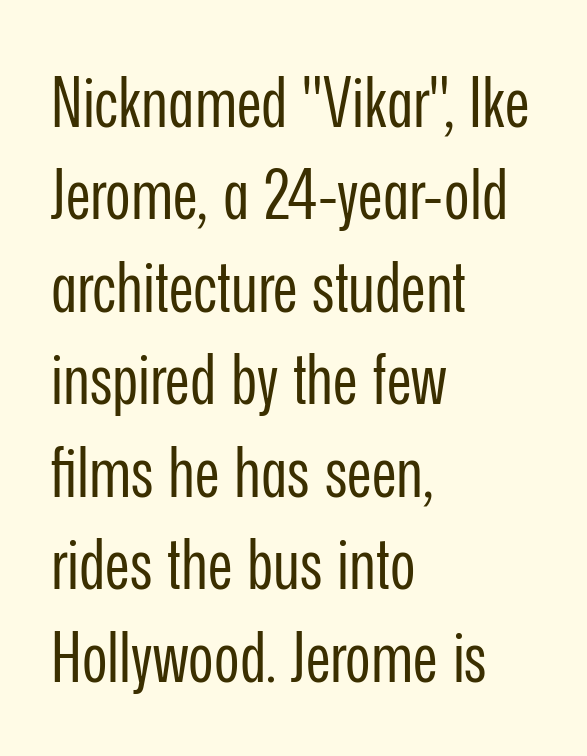
{"serif": "no", "italic": "no", "bold": "no", "weight": "regular", "width": "condensed", "stroke_contrast": "low", "x_height": "medium", "monospaced": "no", "underline": "no", "align": "left", "line_spacing": "normal", "line_spacing_ratio": 1.34, "letter_spacing": "normal", "letter_spacing_em": 0.0, "glyph_px": 69}
